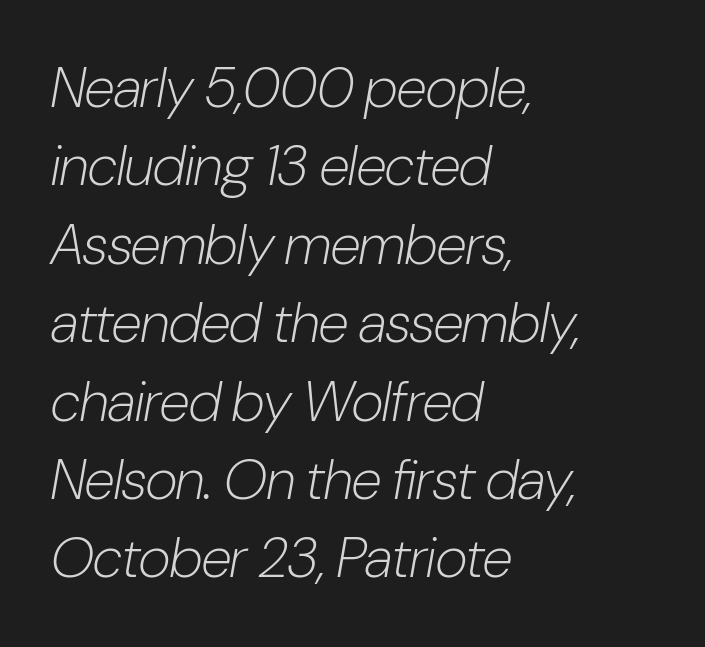
The image shows 56 px light, condensed type, italic (leaning right); set left-aligned, normal line spacing (1.4x), normal letter spacing, not underlined; low stroke contrast and a medium x-height.
